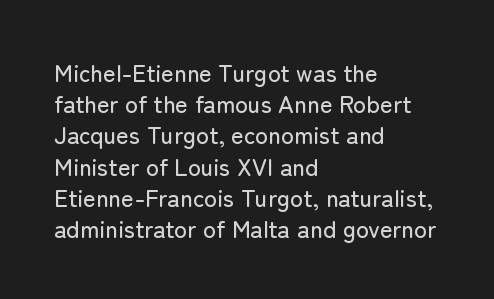
The image shows 24 px text type, upright; set left-aligned, normal line spacing (1.3x), normal letter spacing, not underlined.
